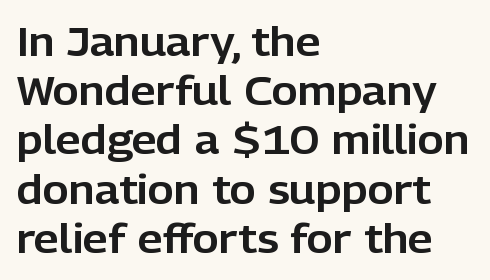
{"serif": "no", "italic": "no", "width": "normal", "stroke_contrast": "low", "x_height": "medium", "monospaced": "no", "underline": "no", "align": "left", "line_spacing_ratio": 1.23, "letter_spacing": "normal", "letter_spacing_em": 0.0, "glyph_px": 40}
